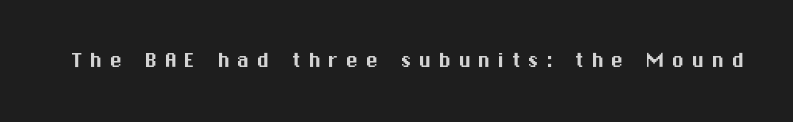
Each word looks stretched out because of the extra space between its letters. Italic? Not at all — the glyphs are vertical. Nobody drew a line under any word here.
